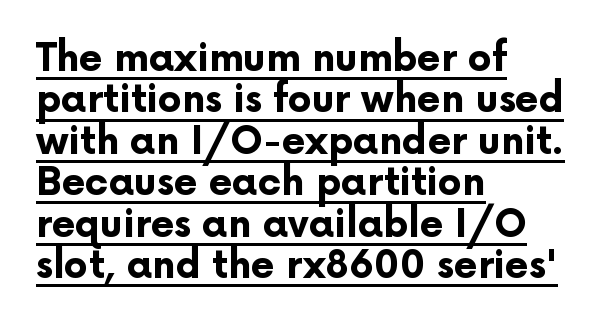
{"serif": "no", "italic": "no", "bold": "yes", "weight": "bold", "width": "normal", "stroke_contrast": "low", "x_height": "medium", "monospaced": "no", "underline": "yes", "align": "left", "line_spacing": "tight", "line_spacing_ratio": 1.09, "letter_spacing": "normal", "letter_spacing_em": 0.0, "glyph_px": 38}
